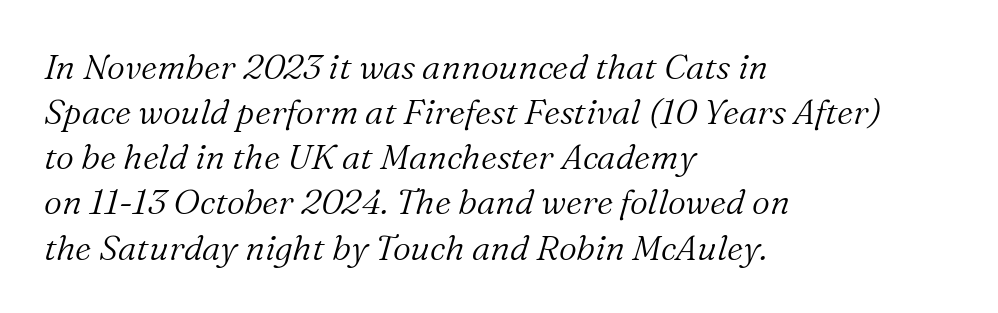
The letters look calm and open, with moderate or lighter stems. Character widths vary here, with narrow letters taking less room than wide ones. The passage shown leans; its letterforms are oblique. Serif or sans? Serif — the stroke terminals have little feet. Observe the ordinary spacing: letters are neighbours, not strangers. The space beneath each line is pristine and unruled.
